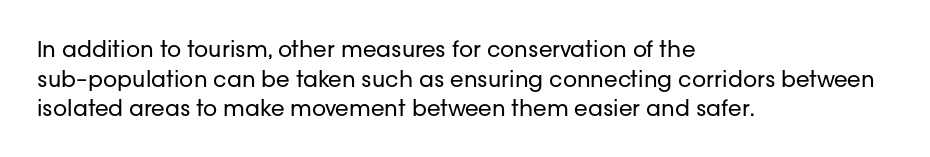
{"italic": "no", "bold": "no", "underline": "no", "align": "left", "line_spacing": "normal", "line_spacing_ratio": 1.35, "letter_spacing": "normal", "letter_spacing_em": 0.0, "glyph_px": 22}
